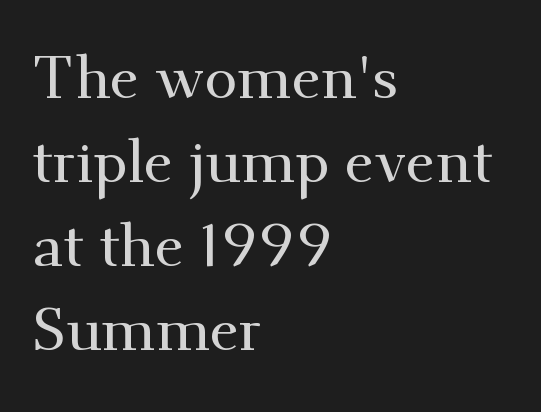
Q: Is the text italic (slanted)? A: No, it is upright.
Q: Is the typeface a serif or a sans-serif typeface? A: Serif.
Q: Is the text underlined? A: No.
Q: How is the paragraph aligned? A: Left-aligned.
Q: Is the spacing between letters normal or unusually wide? A: Normal.
Q: Is the spacing between lines tight, normal or loose? A: Normal.
Q: Width (condensed, normal, or wide)? A: Normal.
Q: Stroke contrast? A: Medium.
Q: x-height? A: Small.
Q: Monospaced? A: No.
